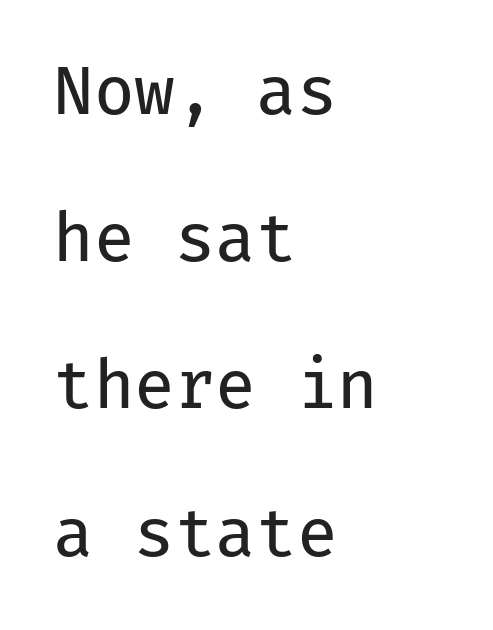
The image shows 66 px regular-weight sans-serif type, upright, monospaced; set left-aligned, loose line spacing (2.23x), normal letter spacing, not underlined; low stroke contrast and a medium x-height.
